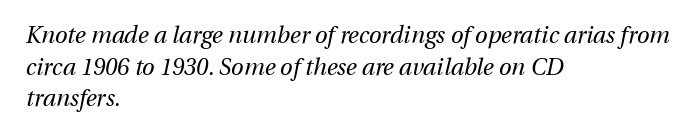
The image shows 23 px text type, italic (leaning right); set left-aligned, normal line spacing (1.38x), normal letter spacing, not underlined.
